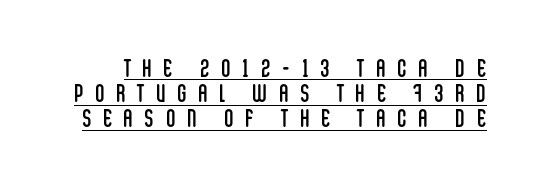
The image shows 25 px text type, upright; set tight line spacing (1.01x), unusually wide letter spacing (+0.48 em), underlined.
